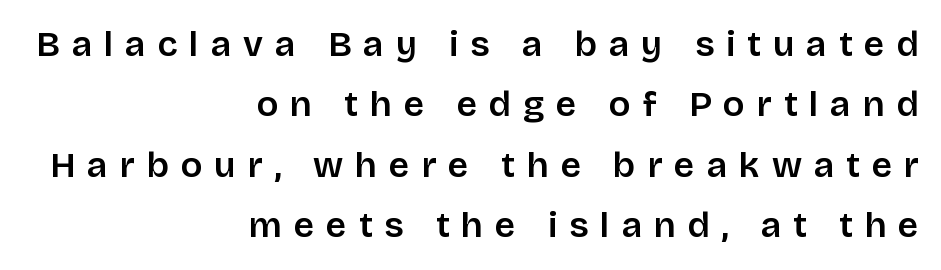
The setting favours the right margin, as signatures and pull-quotes sometimes do. To sum up the face: it is a sans, with no serifs. Normally led — the rows are evenly, conventionally spaced. Honestly, the letter spacing is so wide it's the main thing you notice.
